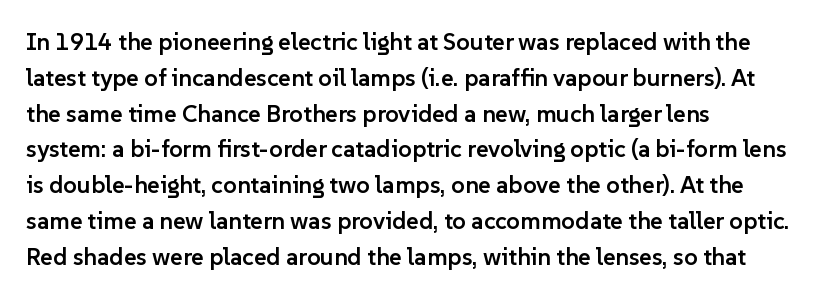
{"italic": "no", "bold": "semi", "underline": "no", "align": "left", "line_spacing": "normal", "line_spacing_ratio": 1.49, "letter_spacing": "normal", "letter_spacing_em": 0.0, "glyph_px": 24}
